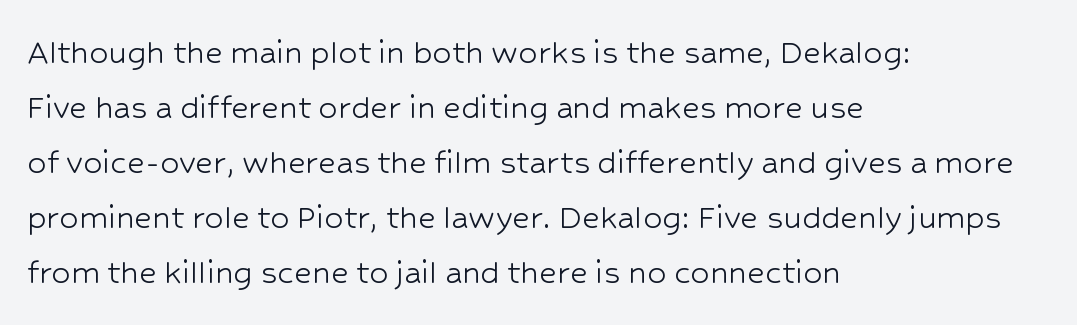
Q: Is the text bold? A: No.
Q: Is the text italic (slanted)? A: No, it is upright.
Q: Is the typeface a serif or a sans-serif typeface? A: Sans-serif.
Q: Is the text underlined? A: No.
Q: How is the paragraph aligned? A: Left-aligned.
Q: Is the spacing between letters normal or unusually wide? A: Normal.
Q: Is the spacing between lines tight, normal or loose? A: Normal.
Q: Width (condensed, normal, or wide)? A: Normal.
Q: Stroke contrast? A: Low.
Q: x-height? A: Medium.
Q: Monospaced? A: No.
